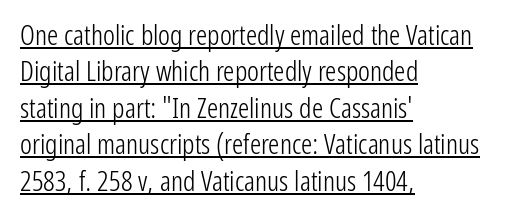
Q: Is the text bold? A: No.
Q: Is the text italic (slanted)? A: No, it is upright.
Q: Is the typeface a serif or a sans-serif typeface? A: Sans-serif.
Q: Is the text underlined? A: Yes.
Q: How is the paragraph aligned? A: Left-aligned.
Q: Is the spacing between letters normal or unusually wide? A: Normal.
Q: Is the spacing between lines tight, normal or loose? A: Normal.
Q: Width (condensed, normal, or wide)? A: Condensed.
Q: Stroke contrast? A: Low.
Q: x-height? A: Medium.
Q: Monospaced? A: No.
